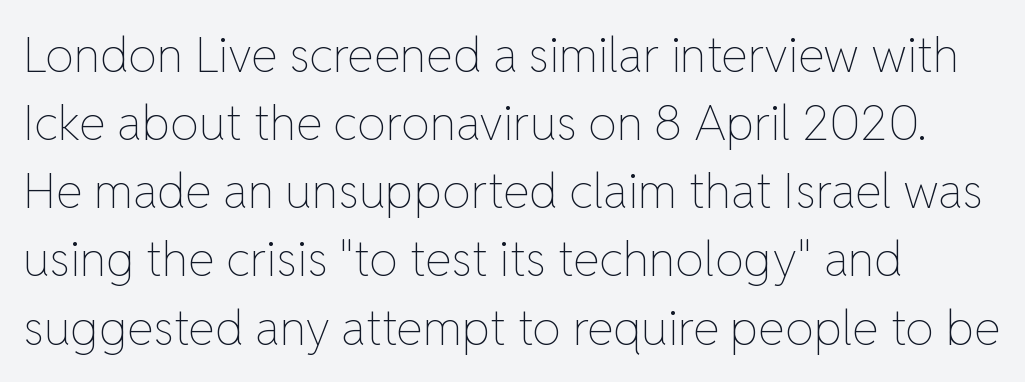
Q: Is the text bold? A: No.
Q: Is the text italic (slanted)? A: No, it is upright.
Q: Is the text underlined? A: No.
Q: How is the paragraph aligned? A: Left-aligned.
Q: Is the spacing between letters normal or unusually wide? A: Normal.
Q: Is the spacing between lines tight, normal or loose? A: Normal.
Q: Width (condensed, normal, or wide)? A: Normal.
Q: Stroke contrast? A: Low.
Q: x-height? A: Medium.
Q: Monospaced? A: No.
